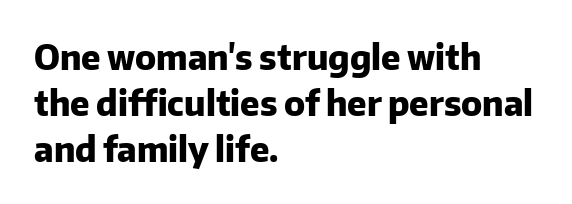
Q: Is the text bold? A: Yes.
Q: Is the text italic (slanted)? A: No, it is upright.
Q: Is the typeface a serif or a sans-serif typeface? A: Sans-serif.
Q: Is the text underlined? A: No.
Q: How is the paragraph aligned? A: Left-aligned.
Q: Is the spacing between letters normal or unusually wide? A: Normal.
Q: Is the spacing between lines tight, normal or loose? A: Normal.
Q: Width (condensed, normal, or wide)? A: Normal.
Q: Stroke contrast? A: Low.
Q: x-height? A: Medium.
Q: Monospaced? A: No.
